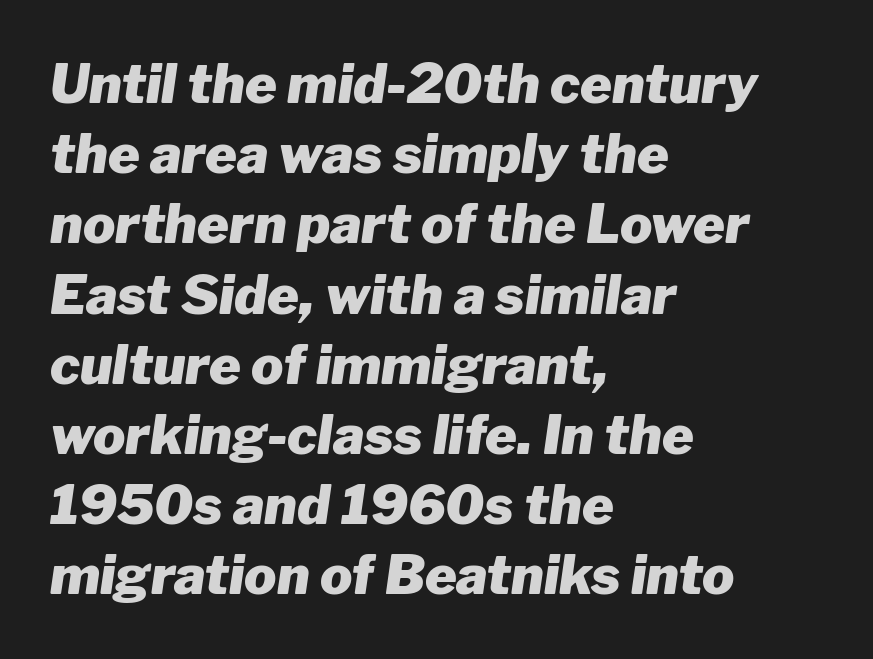
This sample keeps an unexceptional amount of space between lines. There is no visible air inserted between adjacent glyphs. The typography opts for an oblique posture over an upright one. Plenty of ink on the page — the face is bold. Teacher's note: observe the even left margin — that is flush-left alignment. Think of a printed novel: that variable character pitch is what you see here.
